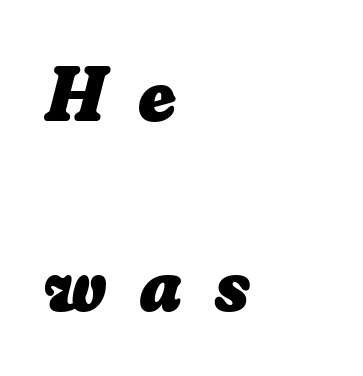
Q: Is the text bold? A: Yes.
Q: Is the text italic (slanted)? A: Yes, it leans right by about 16 degrees.
Q: Is the text underlined? A: No.
Q: How is the paragraph aligned? A: Left-aligned.
Q: Is the spacing between letters normal or unusually wide? A: Unusually wide.
Q: Is the spacing between lines tight, normal or loose? A: Loose.
Q: Width (condensed, normal, or wide)? A: Normal.
Q: Stroke contrast? A: Low.
Q: x-height? A: Small.
Q: Monospaced? A: No.
